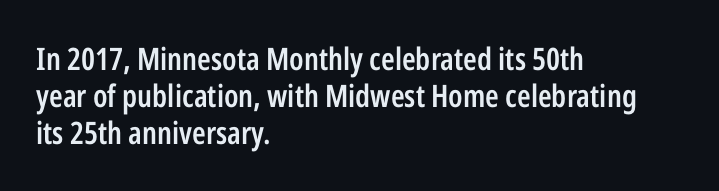
Spacing between characters is what you'd get straight out of the box. Typesetter's note: demi weight, one step under bold. The lettering holds an erect, upright posture throughout. The face used here is proportionally spaced, like ordinary book or web type.
